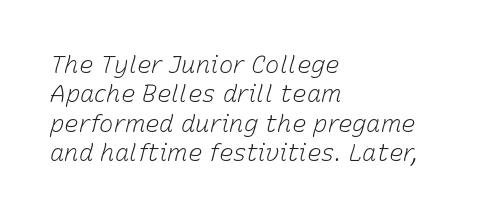
Q: Is the text bold? A: No.
Q: Is the text italic (slanted)? A: Yes, it leans right by about 15 degrees.
Q: Is the text underlined? A: No.
Q: How is the paragraph aligned? A: Left-aligned.
Q: Is the spacing between letters normal or unusually wide? A: Normal.
